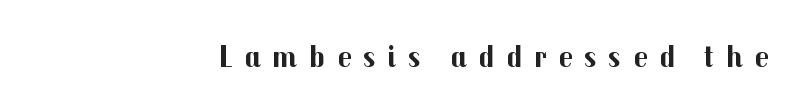
{"serif": "no", "italic": "no", "bold": "yes", "weight": "bold", "width": "normal", "stroke_contrast": "medium", "x_height": "medium", "monospaced": "no", "underline": "no", "align": "right", "letter_spacing": "wide", "letter_spacing_em": 0.36, "glyph_px": 32}
